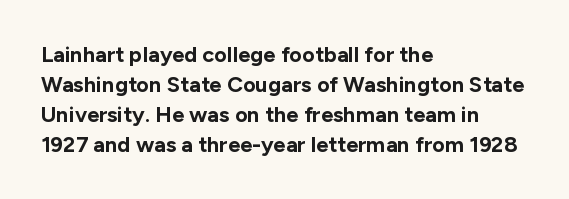
The image shows 22 px bold type, upright; set left-aligned, normal line spacing (1.36x), normal letter spacing, not underlined.
